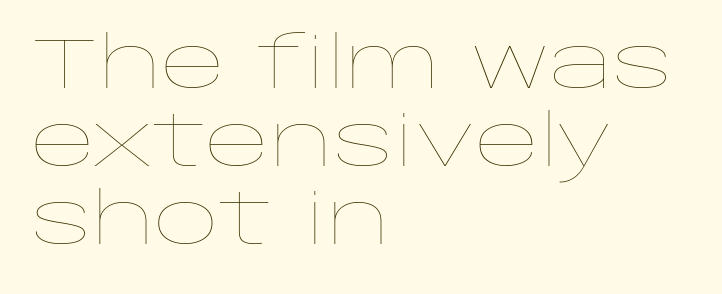
{"italic": "no", "bold": "no", "weight": "thin", "width": "wide", "stroke_contrast": "low", "x_height": "large", "monospaced": "no", "underline": "no", "align": "left", "line_spacing": "tight", "line_spacing_ratio": 1.1, "letter_spacing": "normal", "letter_spacing_em": 0.0, "glyph_px": 71}
